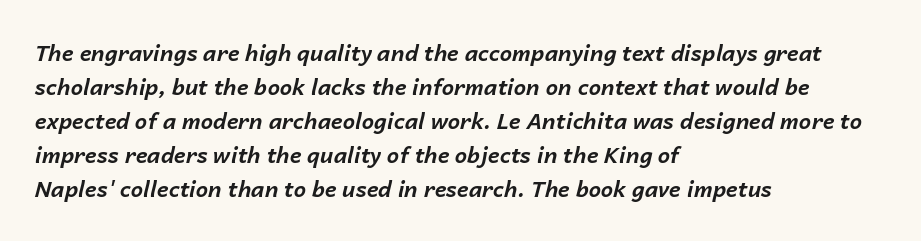
The image shows 22 px bold type, italic (leaning right); set left-aligned, normal line spacing (1.55x), normal letter spacing, not underlined.
